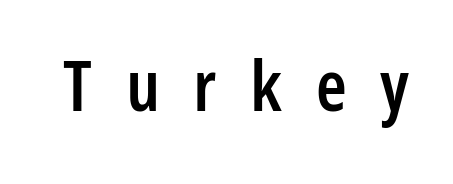
Q: Is the text bold? A: Semi-bold.
Q: Is the text italic (slanted)? A: No, it is upright.
Q: Is the typeface a serif or a sans-serif typeface? A: Sans-serif.
Q: Is the text underlined? A: No.
Q: Is the spacing between letters normal or unusually wide? A: Unusually wide.
Q: Width (condensed, normal, or wide)? A: Condensed.
Q: Stroke contrast? A: Low.
Q: x-height? A: Medium.
Q: Monospaced? A: No.
